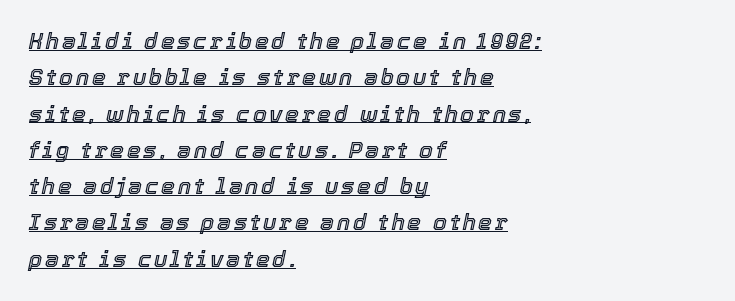
Q: Is the text italic (slanted)? A: Yes, it leans right by about 12 degrees.
Q: Is the text underlined? A: Yes.
Q: How is the paragraph aligned? A: Left-aligned.
Q: Is the spacing between lines tight, normal or loose? A: Normal.
